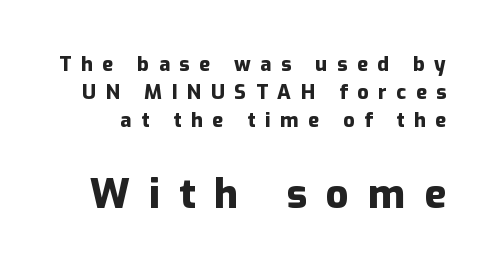
Underlining? Definitely not there. The rendering shows plain stroke endings on the letterforms — a sans-serif design. Each word looks stretched out because of the extra space between its letters. The letters advance in unequal steps, a hallmark of proportional type. Caption: bold face, heavy strokes. The letters in the lower block stand taller than those in the block above.
